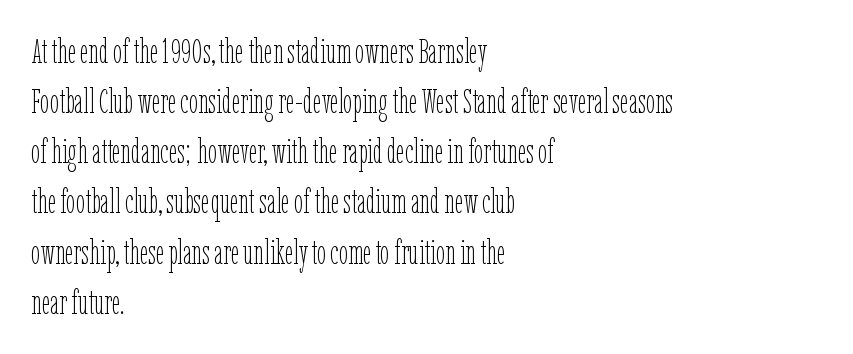
{"italic": "no", "bold": "no", "weight": "thin", "width": "condensed", "stroke_contrast": "low", "x_height": "medium", "monospaced": "no", "underline": "no", "align": "left", "line_spacing": "normal", "line_spacing_ratio": 1.52, "letter_spacing": "normal", "letter_spacing_em": 0.0, "glyph_px": 33}
